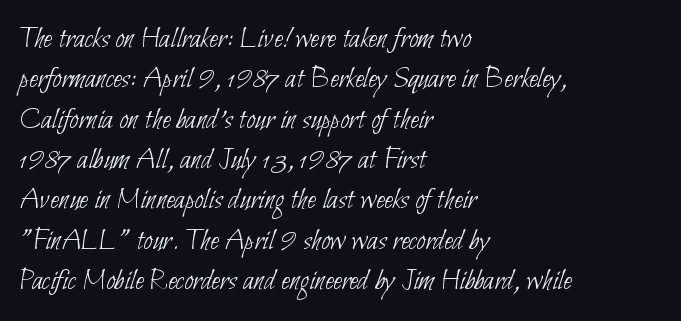
The image shows 32 px thin, condensed sans-serif type; set left-aligned, normal line spacing (1.26x), normal letter spacing, not underlined; low stroke contrast and a small x-height.
